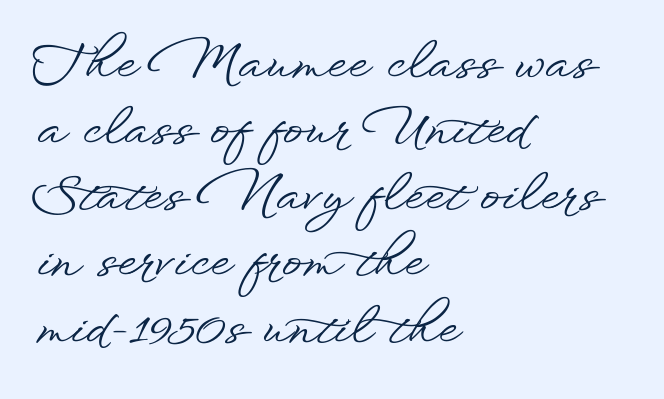
Q: Is the text italic (slanted)? A: Yes.
Q: Is the typeface a serif or a sans-serif typeface? A: Sans-serif.
Q: Is the text underlined? A: No.
Q: How is the paragraph aligned? A: Left-aligned.
Q: Is the spacing between letters normal or unusually wide? A: Normal.
Q: Is the spacing between lines tight, normal or loose? A: Normal.
Q: Width (condensed, normal, or wide)? A: Wide.
Q: Stroke contrast? A: Low.
Q: x-height? A: Small.
Q: Monospaced? A: No.
